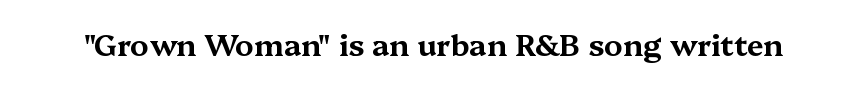
Underlining? Definitely not there. Little horizontal feet cap the strokes, marking this as serif type. Note the varied advance widths — an 'i' is clearly narrower than an 'm'. The tracking reads as untouched default to a designer's eye. Does the lettering tilt? It doesn't — this is upright.
